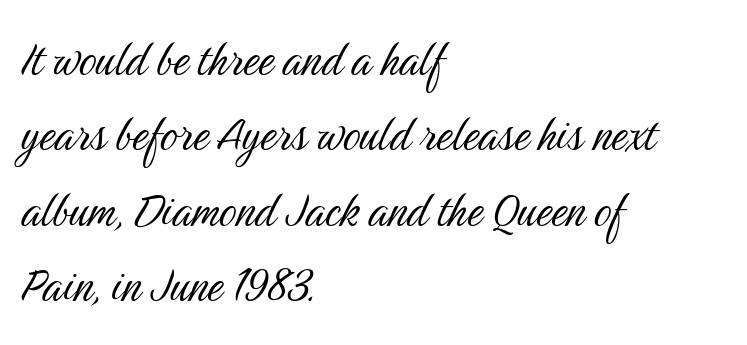
Q: Is the text bold? A: No.
Q: Is the text italic (slanted)? A: Yes.
Q: Is the typeface a serif or a sans-serif typeface? A: Sans-serif.
Q: Is the text underlined? A: No.
Q: How is the paragraph aligned? A: Left-aligned.
Q: Is the spacing between letters normal or unusually wide? A: Normal.
Q: Is the spacing between lines tight, normal or loose? A: Normal.
Q: Width (condensed, normal, or wide)? A: Condensed.
Q: Stroke contrast? A: Medium.
Q: x-height? A: Medium.
Q: Monospaced? A: No.
